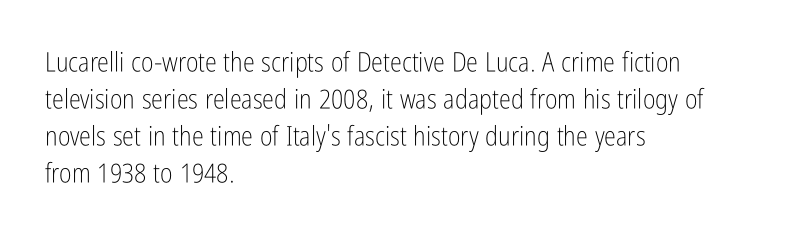
Reading down the block, your eye returns to a fixed left position each line. Tall strokes in this sample are plumb rather than angled. The rendering uses a moderate line-height, typical for paragraphs. This is not heavy type; no bold has been used. Any mark beneath the type? The region is blank. Each word holds together tightly as a unit, with standard inter-letter gaps.
